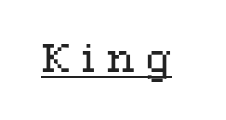
Letter spacing: wide. No italicization has been applied; the sample stays upright. Ink coverage per letter is moderate at most. Underline: present.
